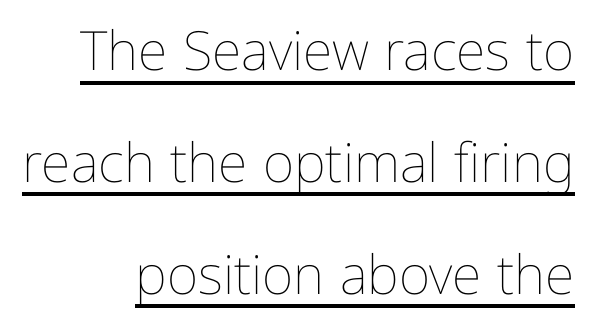
Q: Is the text bold? A: No.
Q: Is the text italic (slanted)? A: No, it is upright.
Q: Is the text underlined? A: Yes.
Q: How is the paragraph aligned? A: Right-aligned.
Q: Is the spacing between letters normal or unusually wide? A: Normal.
Q: Is the spacing between lines tight, normal or loose? A: Loose.
Q: Width (condensed, normal, or wide)? A: Condensed.
Q: Stroke contrast? A: Low.
Q: x-height? A: Medium.
Q: Monospaced? A: No.
